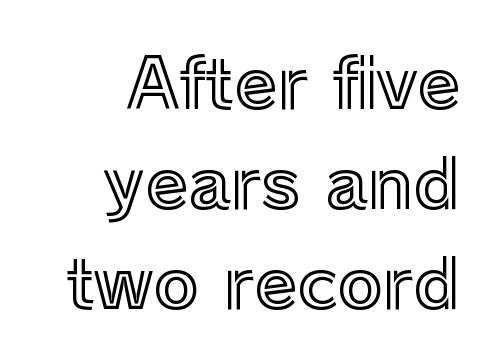
The image shows 69 px text type, upright; set right-aligned, normal line spacing (1.45x), normal letter spacing, not underlined; a medium x-height.
